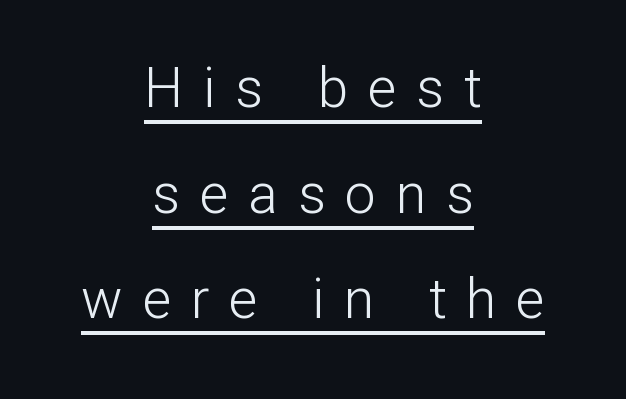
Looks like regular typesetting: each glyph gets only the width it needs. The strokes carry an ordinary text weight at most. Honestly, the underline is the first thing you notice here. I'd call this a sans setting — the letters go barefoot.
